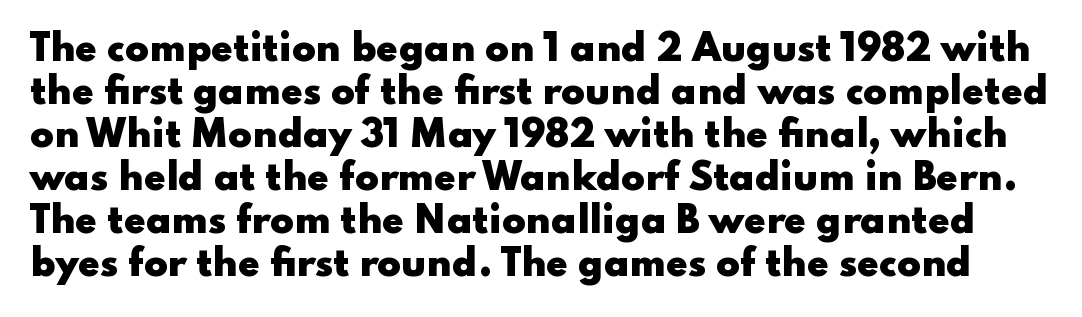
Here the designer chose a conventional face with non-uniform glyph widths. Is the type bold? Yes — the strokes are clearly thick and heavy. You can tell it's not italic because the verticals are truly vertical. The area under the type is left untouched. Between one letter and the next there's only the usual sliver of space. Observe the absence of serifs on each vertical stroke in this sample.
